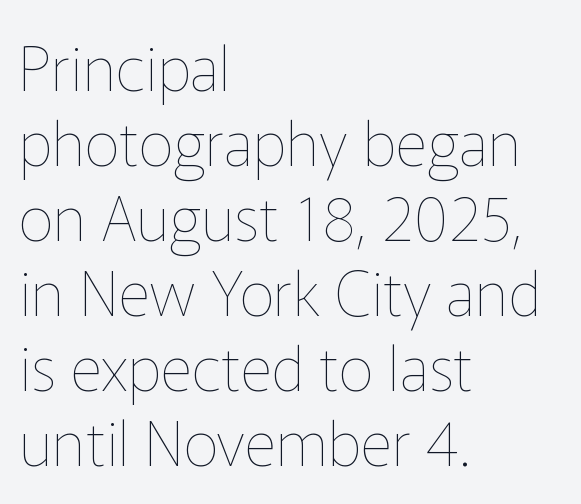
Each word holds together tightly as a unit, with standard inter-letter gaps. Varying glyph widths throughout — classic text-font behaviour. Characters remain perfectly vertical along every line. Descenders hang freely into open space. Weight: regular or lighter. These lines stack with their left ends in a neat column.
